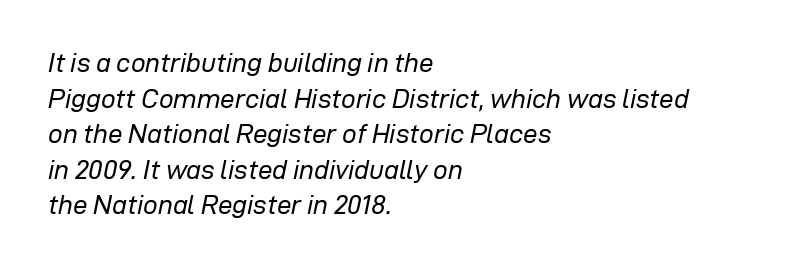
Does the leading feel generous? No, just average. Short note: letters normally spaced. The face looks like a standard text weight, possibly lighter. Short and long lines alike share a common starting point at left. A bare baseline throughout the passage.
